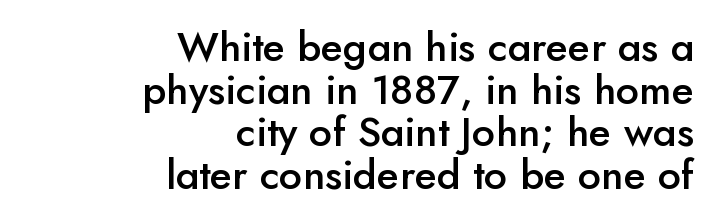
The image shows 41 px semibold sans-serif type, upright; set right-aligned, tight line spacing (1.04x), normal letter spacing, not underlined; low stroke contrast and a small x-height.
